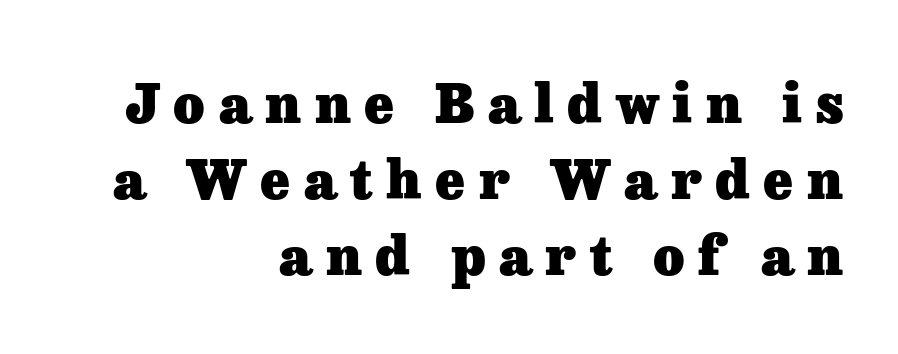
The designer left line spacing at the default. Style check: upright. The tracking reads as deliberately expanded to a designer's eye. You could not count columns in this text — the font is proportionally spaced. The text block is weighted toward the right margin, trailing off unevenly leftward. Underline: absent.
